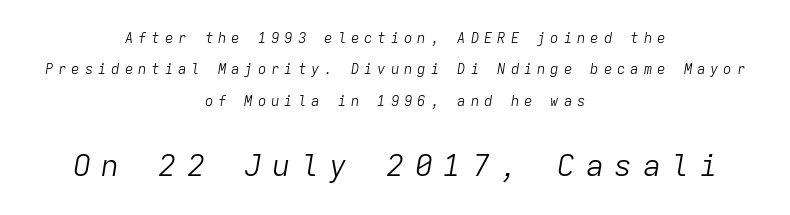
The image shows 30 px light type, italic (leaning right), monospaced; set centered, loose line spacing (2.25x), unusually wide letter spacing (+0.35 em), not underlined; the second (bottom) block is 2.14x larger; low stroke contrast and a medium x-height.
